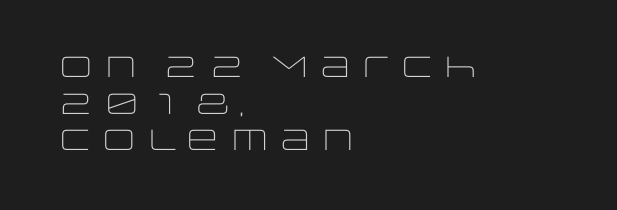
{"serif": "no", "italic": "no", "bold": "no", "weight": "light", "width": "wide", "stroke_contrast": "low", "x_height": "large", "monospaced": "no", "underline": "no", "align": "left", "line_spacing": "normal", "line_spacing_ratio": 1.26, "letter_spacing": "normal", "letter_spacing_em": 0.0, "glyph_px": 29}
